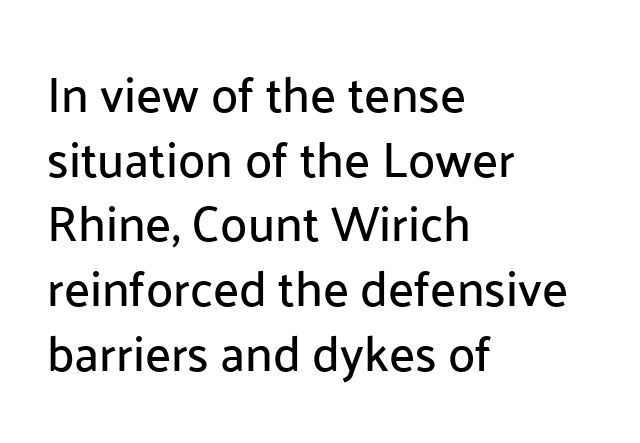
Q: Is the text italic (slanted)? A: No, it is upright.
Q: Is the typeface a serif or a sans-serif typeface? A: Sans-serif.
Q: Is the text underlined? A: No.
Q: How is the paragraph aligned? A: Left-aligned.
Q: Is the spacing between letters normal or unusually wide? A: Normal.
Q: Is the spacing between lines tight, normal or loose? A: Normal.
Q: Width (condensed, normal, or wide)? A: Normal.
Q: Stroke contrast? A: Low.
Q: x-height? A: Medium.
Q: Monospaced? A: No.
